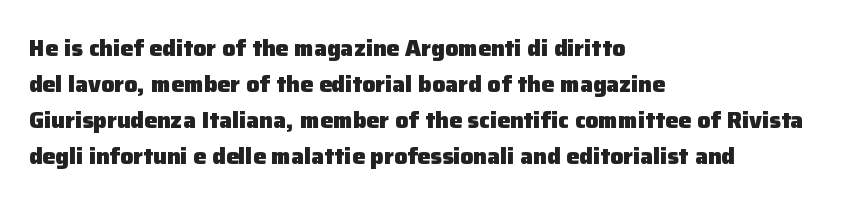
{"italic": "no", "bold": "yes", "underline": "no", "align": "left", "line_spacing": "normal", "line_spacing_ratio": 1.56, "letter_spacing": "normal", "letter_spacing_em": 0.0, "glyph_px": 23}
